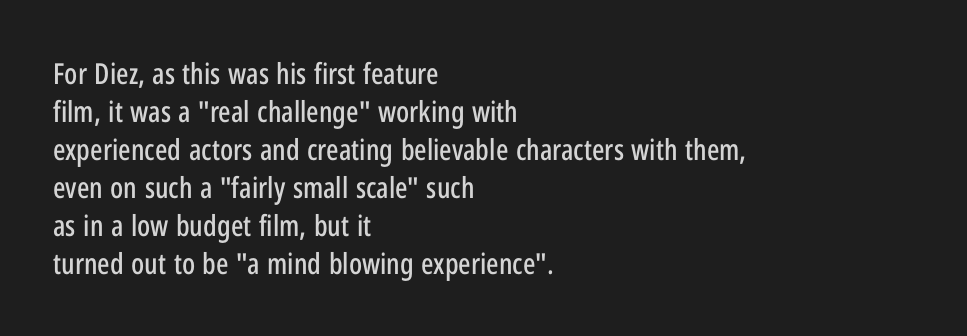
The image shows 29 px condensed sans-serif type, upright; set left-aligned, normal line spacing (1.31x), normal letter spacing, not underlined; low stroke contrast and a medium x-height.
